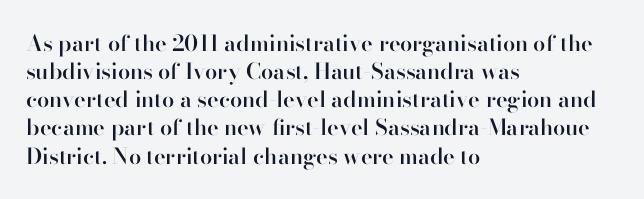
{"italic": "no", "bold": "semi", "underline": "no", "align": "left", "line_spacing": "normal", "line_spacing_ratio": 1.28, "letter_spacing": "normal", "letter_spacing_em": 0.0, "glyph_px": 22}
